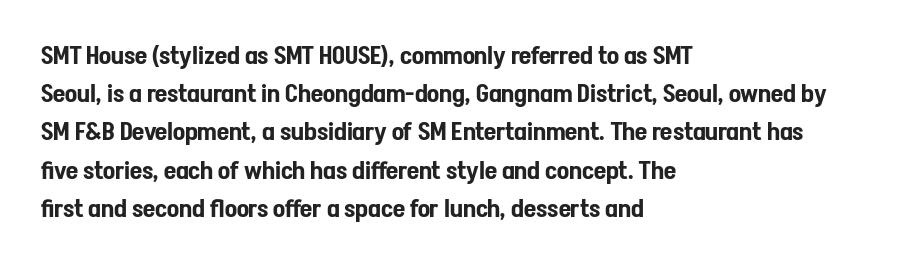
Descenders hang freely into open space. Teacher's note: observe the even left margin — that is flush-left alignment. The vertical gap from one line to the next is medium. If you drew a line through each stem, it would be perfectly vertical. The letters sit at their default tracking, neither squeezed nor spread.
